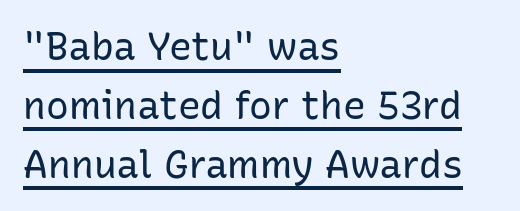
{"serif": "no", "italic": "no", "bold": "no", "weight": "regular", "width": "normal", "stroke_contrast": "low", "x_height": "medium", "monospaced": "no", "underline": "yes", "align": "left", "line_spacing": "normal", "line_spacing_ratio": 1.55, "letter_spacing": "normal", "letter_spacing_em": 0.0, "glyph_px": 38}
